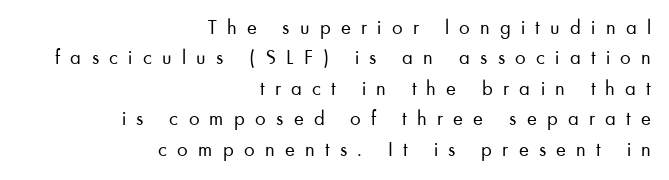
Loose tracking; the words dissolve into strings of separated letters. Stem width sits at or under what a default text font uses. No word sits above an underline. Notice how the stems are strictly vertical — no italics here.
